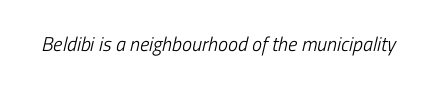
{"italic": "yes", "lean": "right", "slant_degrees": 13, "bold": "no", "underline": "no", "letter_spacing": "normal", "letter_spacing_em": 0.0, "glyph_px": 20}
